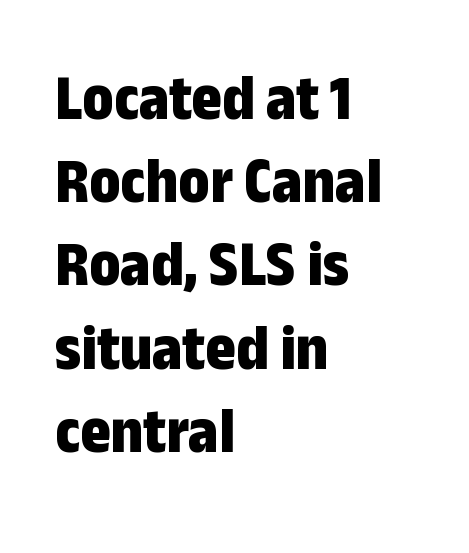
Q: Is the text bold? A: Yes.
Q: Is the text italic (slanted)? A: No, it is upright.
Q: Is the typeface a serif or a sans-serif typeface? A: Sans-serif.
Q: Is the text underlined? A: No.
Q: How is the paragraph aligned? A: Left-aligned.
Q: Is the spacing between letters normal or unusually wide? A: Normal.
Q: Is the spacing between lines tight, normal or loose? A: Normal.
Q: Width (condensed, normal, or wide)? A: Condensed.
Q: Stroke contrast? A: Low.
Q: x-height? A: Medium.
Q: Monospaced? A: No.
